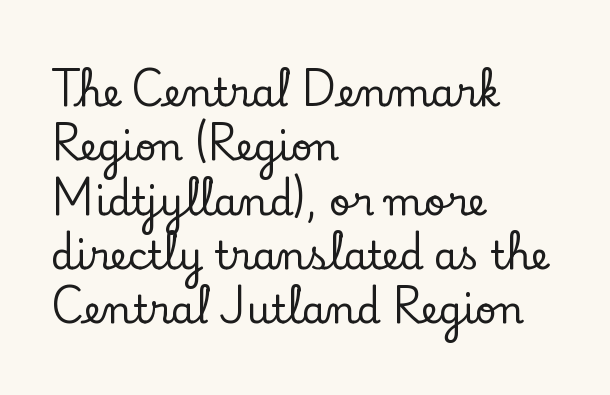
The image shows 38 px text type, upright; set left-aligned, normal line spacing (1.43x), normal letter spacing, not underlined; low stroke contrast and a small x-height.
